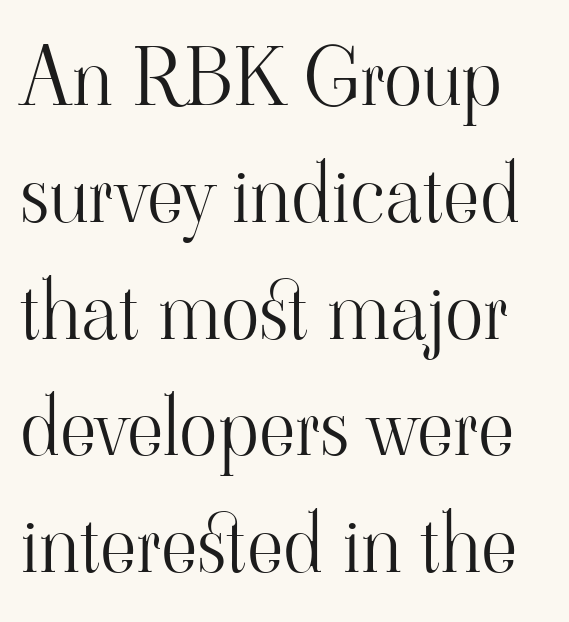
Baseline-to-baseline distance is the conventional proportion of letter height. Looks like regular typesetting: each glyph gets only the width it needs. Stems and bowls with no extra thickness — not bold. Default kerning and tracking; the words read as compact shapes. The letters stand upright; this is a roman face.
